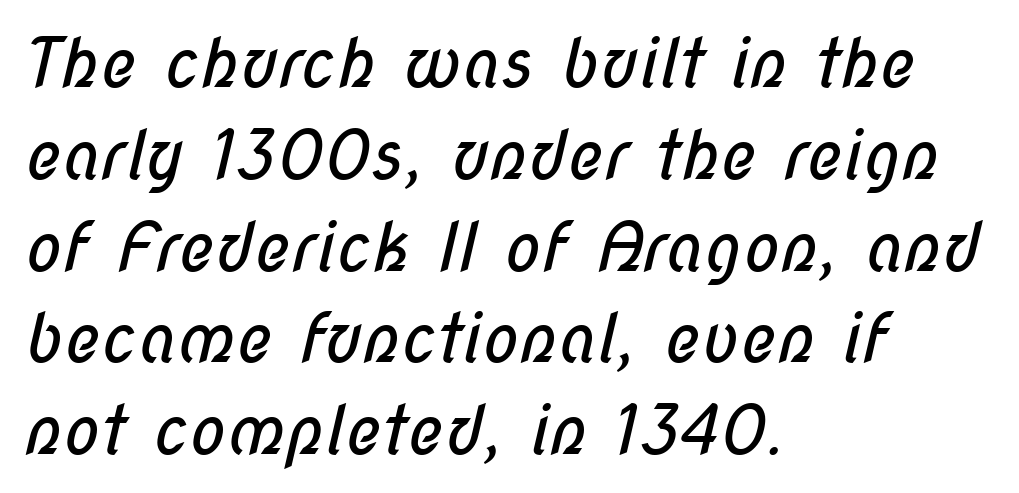
The image shows 68 px regular-weight, condensed sans-serif type; set left-aligned, normal line spacing (1.35x), normal letter spacing, not underlined; low stroke contrast and a medium x-height.
